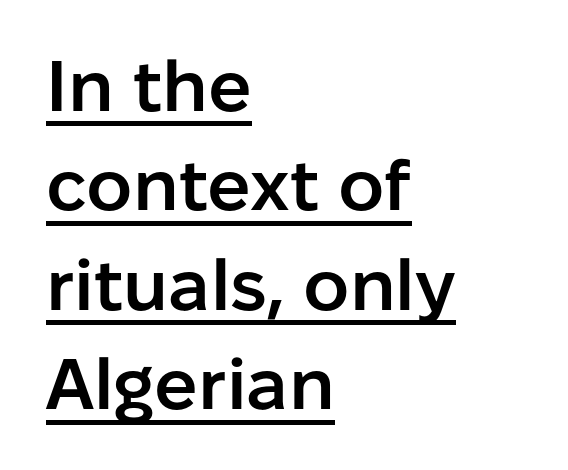
This block has exactly the height ordinary leading produces. The glyphs in this specimen are sans serif. Do the characters align in a grid? No, the font is proportional. Layout note: lines flush left.
